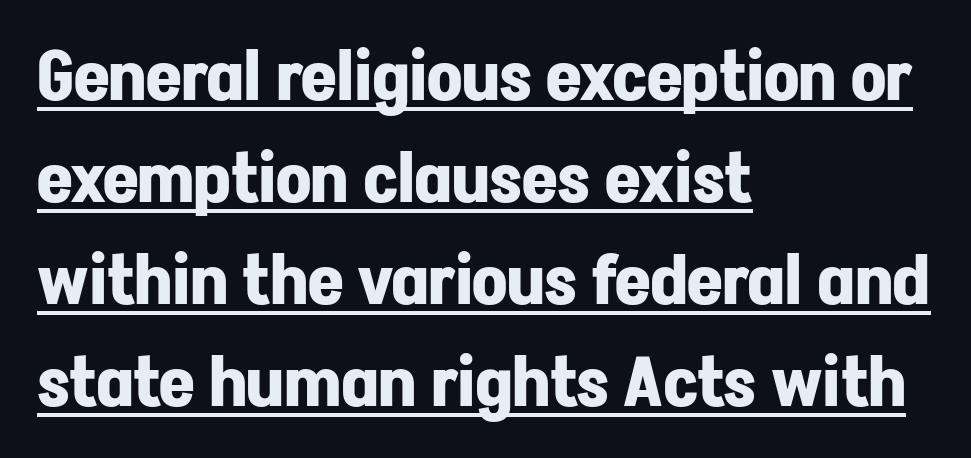
{"serif": "no", "italic": "no", "bold": "yes", "weight": "bold", "width": "normal", "stroke_contrast": "low", "x_height": "medium", "monospaced": "no", "underline": "yes", "align": "left", "line_spacing": "normal", "line_spacing_ratio": 1.48, "letter_spacing": "normal", "letter_spacing_em": 0.0, "glyph_px": 69}
